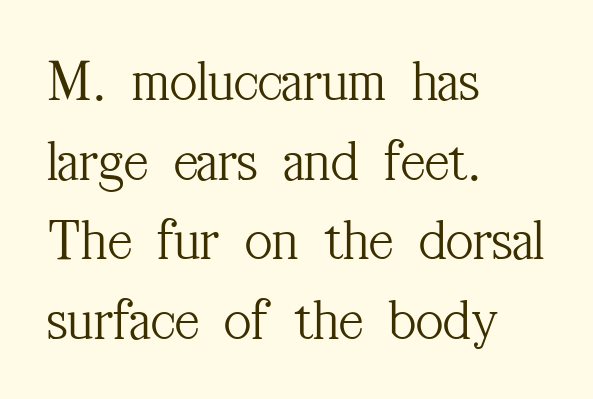
Q: Is the text bold? A: No.
Q: Is the text italic (slanted)? A: No, it is upright.
Q: Is the typeface a serif or a sans-serif typeface? A: Serif.
Q: Is the text underlined? A: No.
Q: How is the paragraph aligned? A: Left-aligned.
Q: Is the spacing between letters normal or unusually wide? A: Normal.
Q: Is the spacing between lines tight, normal or loose? A: Normal.
Q: Width (condensed, normal, or wide)? A: Condensed.
Q: Stroke contrast? A: Medium.
Q: x-height? A: Medium.
Q: Monospaced? A: No.
